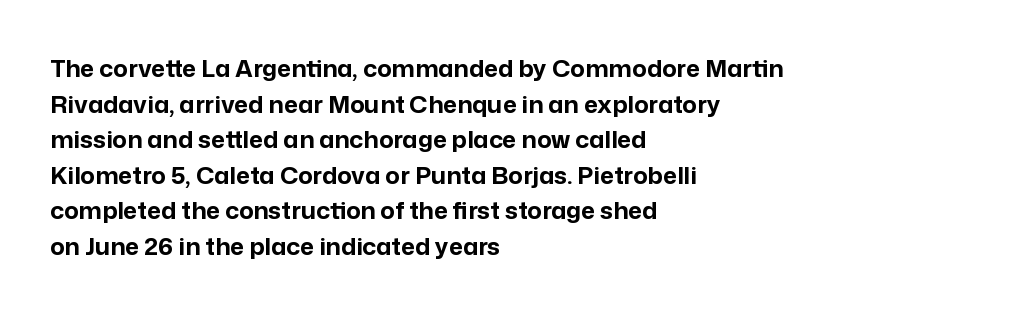
{"italic": "no", "bold": "yes", "underline": "no", "align": "left", "line_spacing": "normal", "line_spacing_ratio": 1.48, "letter_spacing": "normal", "letter_spacing_em": 0.0, "glyph_px": 24}
